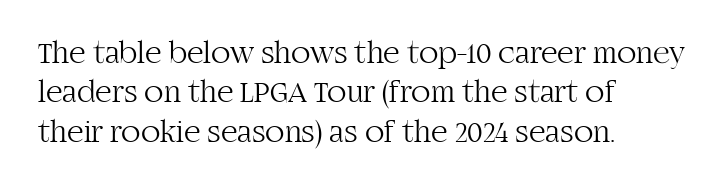
{"serif": "yes", "italic": "no", "bold": "no", "weight": "light", "width": "normal", "stroke_contrast": "high", "x_height": "large", "monospaced": "no", "underline": "no", "align": "left", "line_spacing_ratio": 1.23, "letter_spacing": "normal", "letter_spacing_em": 0.0, "glyph_px": 32}
